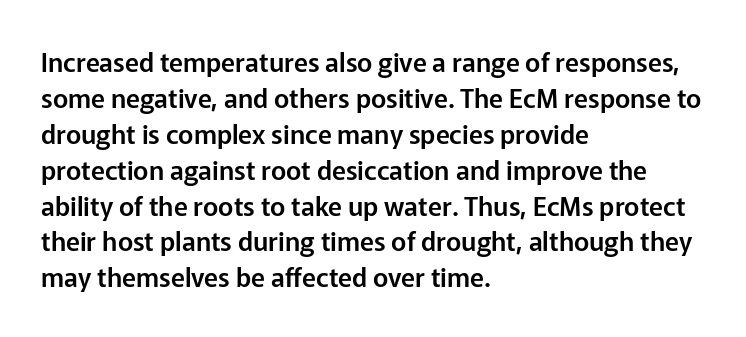
Q: Is the text italic (slanted)? A: No, it is upright.
Q: Is the text underlined? A: No.
Q: How is the paragraph aligned? A: Left-aligned.
Q: Is the spacing between letters normal or unusually wide? A: Normal.
Q: Is the spacing between lines tight, normal or loose? A: Normal.
